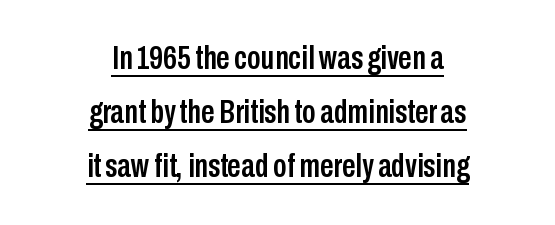
The image shows 34 px condensed sans-serif type, upright; set centered, normal line spacing (1.59x), normal letter spacing, underlined; low stroke contrast and a medium x-height.
